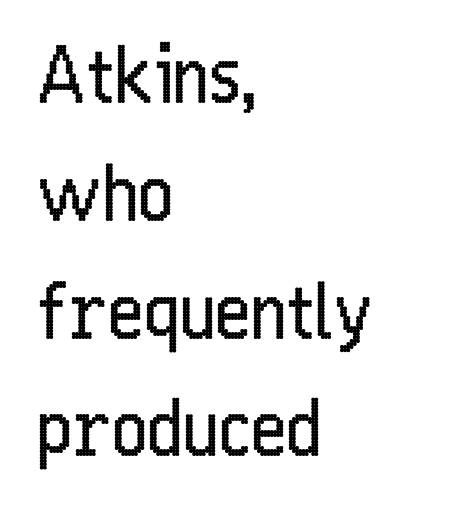
The image shows 77 px regular-weight, condensed sans-serif type, upright; set left-aligned, normal line spacing (1.53x), normal letter spacing, not underlined; low stroke contrast and a medium x-height.
